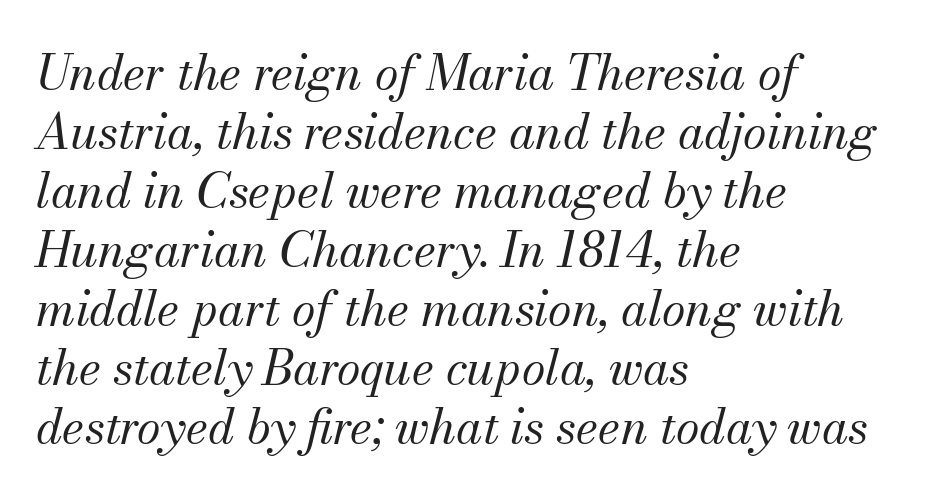
{"serif": "yes", "italic": "yes", "lean": "right", "slant_degrees": 13, "bold": "no", "weight": "regular", "width": "normal", "stroke_contrast": "medium", "x_height": "small", "monospaced": "no", "underline": "no", "align": "left", "line_spacing_ratio": 1.23, "letter_spacing": "normal", "letter_spacing_em": 0.0, "glyph_px": 48}
